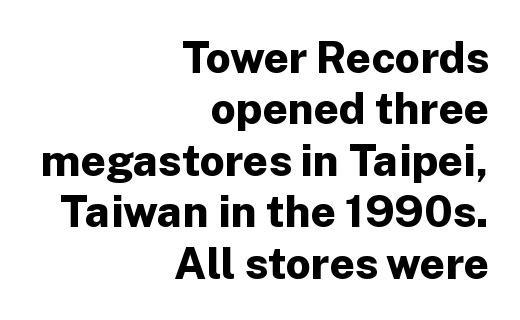
{"serif": "no", "italic": "no", "bold": "yes", "weight": "bold", "width": "normal", "stroke_contrast": "low", "x_height": "medium", "monospaced": "no", "underline": "no", "align": "right", "line_spacing_ratio": 1.17, "letter_spacing": "normal", "letter_spacing_em": 0.0, "glyph_px": 44}
